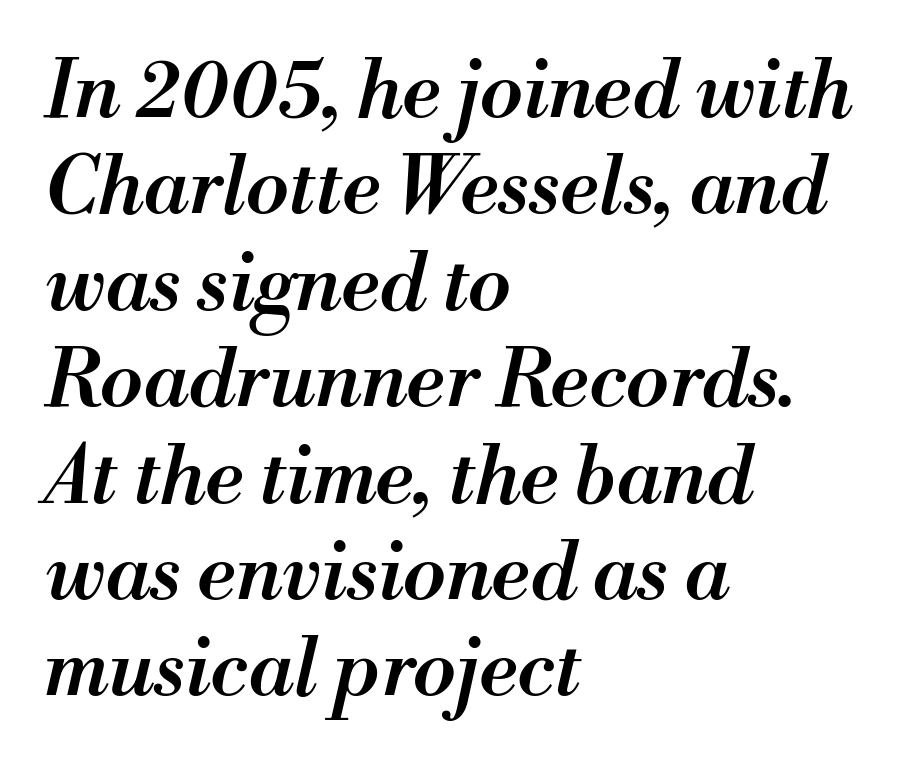
The image shows 79 px semibold type, italic (leaning right); set left-aligned, line spacing 1.22x, normal letter spacing, not underlined; medium stroke contrast and a small x-height.
